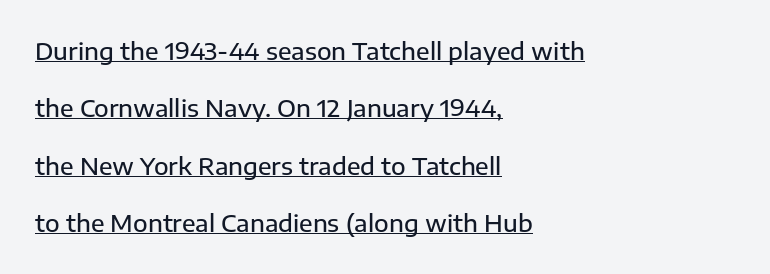
The image shows 24 px text type, upright; set left-aligned, loose line spacing (2.39x), normal letter spacing, underlined.
